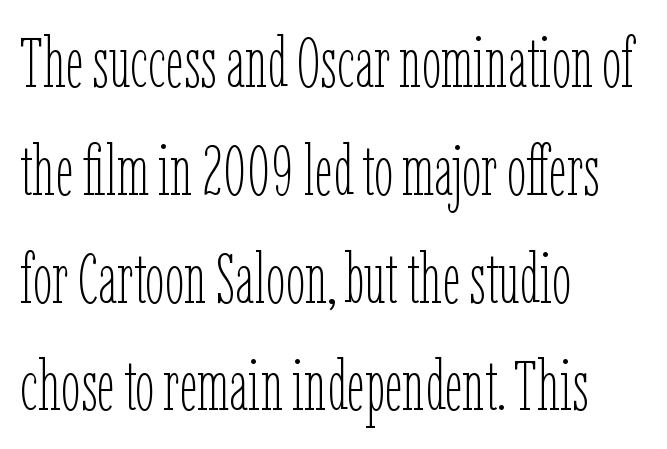
{"italic": "no", "bold": "no", "weight": "thin", "width": "condensed", "stroke_contrast": "low", "x_height": "medium", "monospaced": "no", "underline": "no", "align": "left", "line_spacing": "normal", "line_spacing_ratio": 1.54, "letter_spacing": "normal", "letter_spacing_em": 0.0, "glyph_px": 70}
